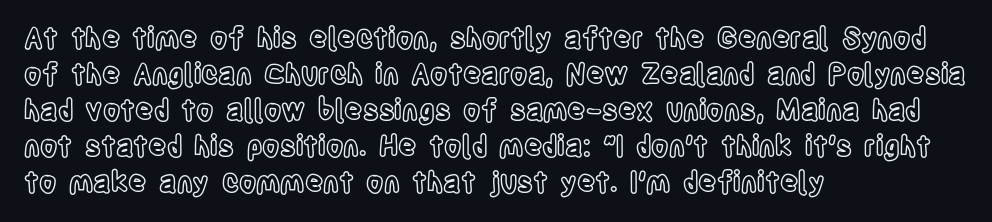
A student would call this left alignment; a typographer would say flush left, rag right. The letters sit at their default tracking, neither squeezed nor spread. The lines sit at an ordinary, default distance from one another. Only glyphs here, with clear space below each row. The letters advance in unequal steps, a hallmark of proportional type.
